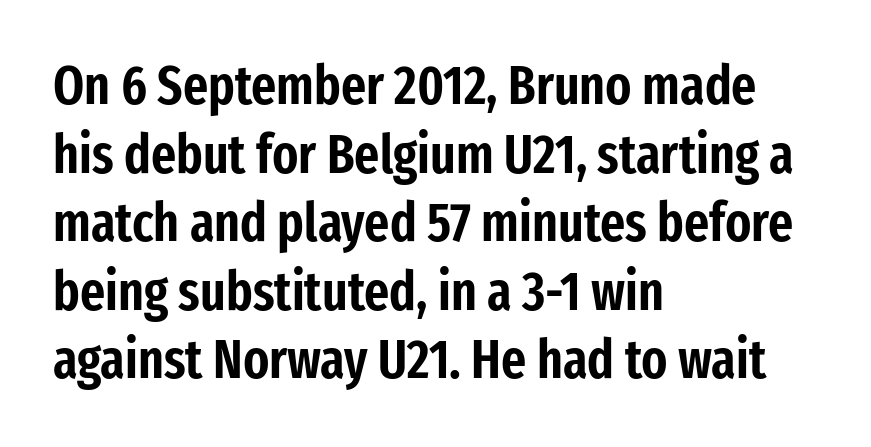
The lines in this sample share a left origin and differ only in where they stop. Bare-footed words on every line. Characters follow at the spacing the type designer built in. Designer's note — italics off, roman on. The rendering shows plain stroke endings on the letterforms — a sans-serif design.
